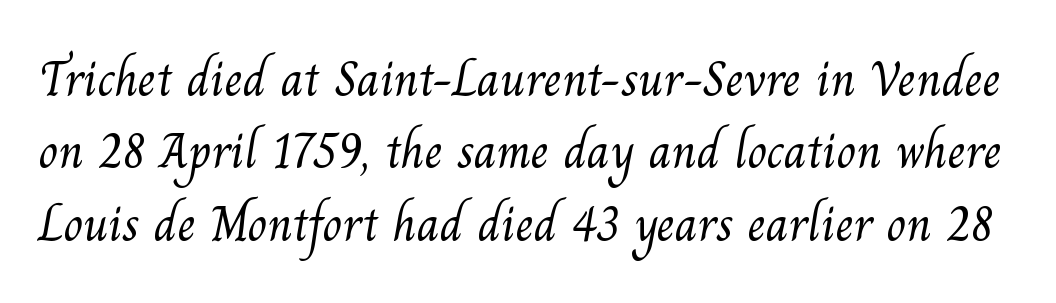
Is the letter spacing exaggerated? No — it looks like the ordinary default. The weight tops out at a normal text grade. The font family rendered here belongs to the serif group. Descender tails drop into unmarked territory.
